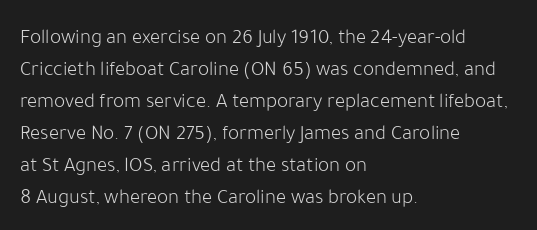
Vertical strokes here are truly vertical. The paragraph has a hard left edge and a soft right edge. The rendering uses a moderate line-height, typical for paragraphs. The cut favours lightness, reaching ordinary text weight at its darkest.
